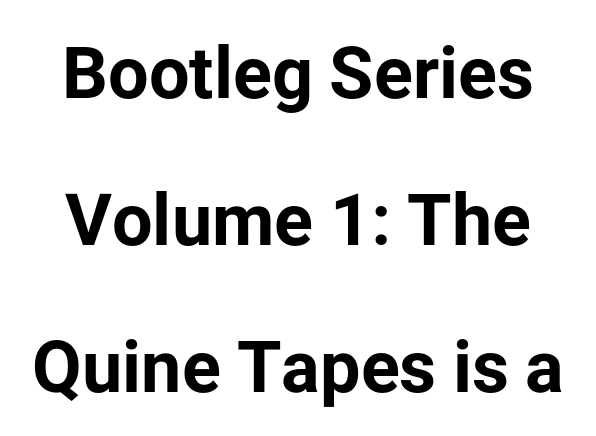
{"serif": "no", "italic": "no", "bold": "yes", "weight": "bold", "width": "normal", "stroke_contrast": "low", "x_height": "medium", "monospaced": "no", "underline": "no", "align": "center", "line_spacing": "loose", "line_spacing_ratio": 2.04, "letter_spacing": "normal", "letter_spacing_em": 0.0, "glyph_px": 72}
